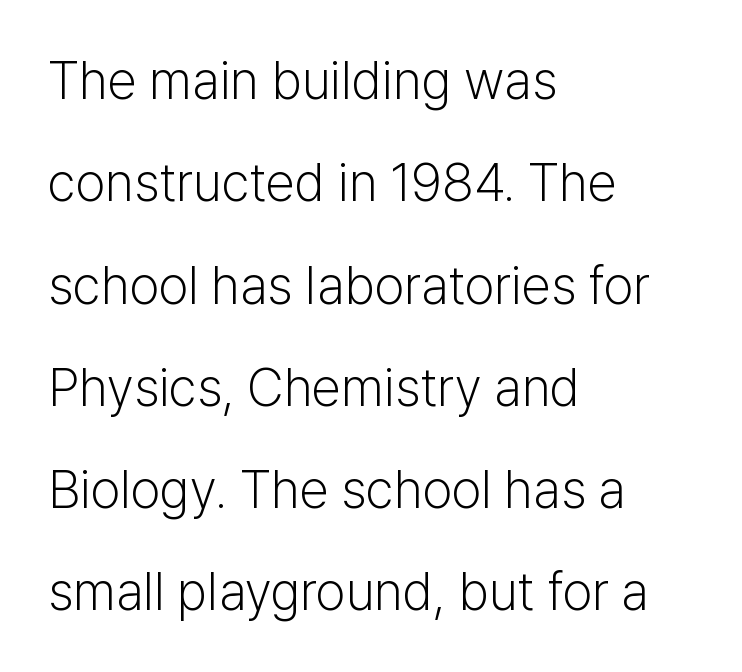
{"serif": "no", "italic": "no", "bold": "no", "weight": "light", "width": "normal", "stroke_contrast": "low", "x_height": "medium", "monospaced": "no", "underline": "no", "align": "left", "line_spacing": "loose", "line_spacing_ratio": 1.93, "letter_spacing": "normal", "letter_spacing_em": 0.0, "glyph_px": 53}
